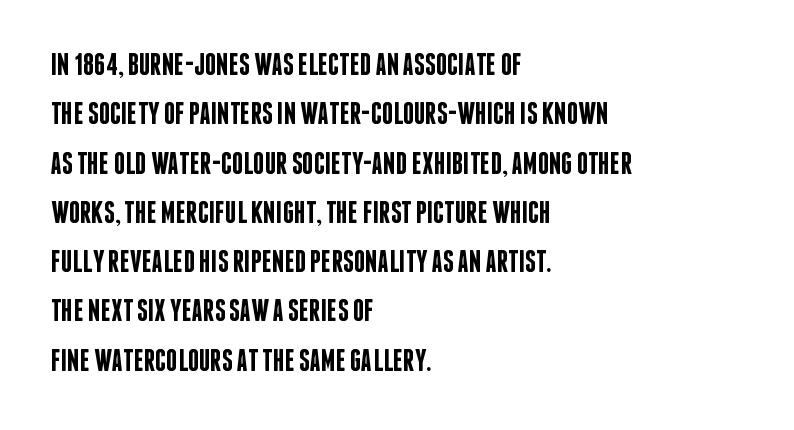
The glyphs have the mass of a demibold cut, below bold. These lines keep a tight, regular rhythm from letter to letter. Horizontal alignment here is leftward, the default for most running prose. Nope, not italic — everything's standing straight.
